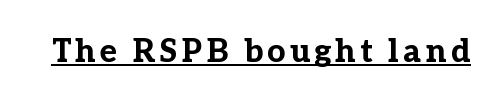
The image shows 32 px bold serif type, upright; set underlined; low stroke contrast and a medium x-height.
